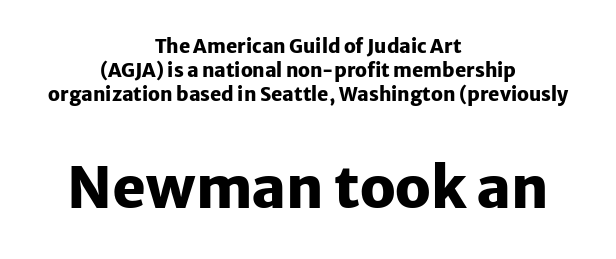
The baseline area is clear. The letters advance in unequal steps, a hallmark of proportional type. The block sitting lower on the canvas is the one with enlarged characters. This sample keeps an unexceptional amount of space between lines. Each letter's strokes conclude bluntly, with no projecting serifs.
